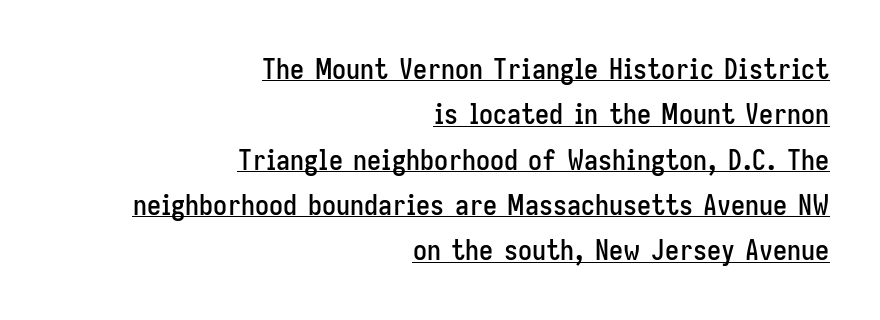
{"serif": "no", "italic": "no", "width": "condensed", "stroke_contrast": "low", "x_height": "medium", "monospaced": "no", "underline": "yes", "align": "right", "line_spacing": "normal", "line_spacing_ratio": 1.62, "letter_spacing": "normal", "letter_spacing_em": 0.0, "glyph_px": 28}
